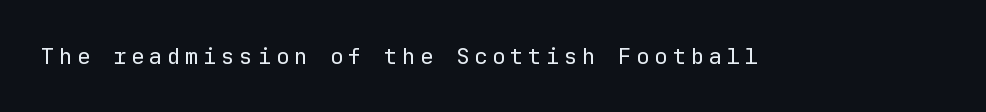
Q: Is the text bold? A: No.
Q: Is the text italic (slanted)? A: No, it is upright.
Q: Is the text underlined? A: No.
Q: Is the spacing between letters normal or unusually wide? A: Unusually wide.
